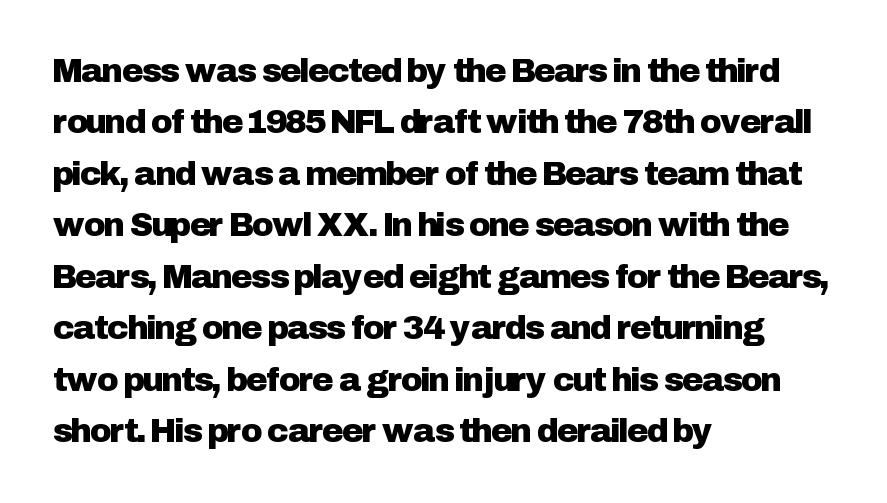
Descenders are the only things crossing below the line. Looks like regular typesetting: each glyph gets only the width it needs. Tracking value appears to be zero — textbook default spacing. A classic flush-left, rag-right setting is used for this passage. Nope, no serifs anywhere on these letters. Posture: vertical.
